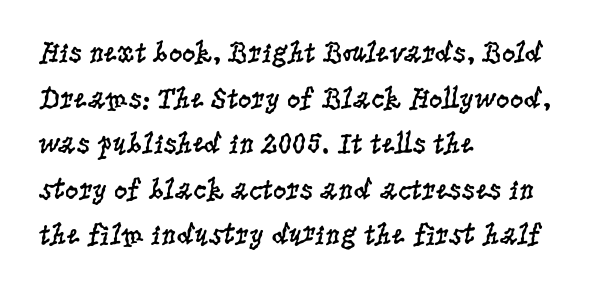
Q: Is the text bold? A: No.
Q: Is the typeface a serif or a sans-serif typeface? A: Serif.
Q: Is the text underlined? A: No.
Q: How is the paragraph aligned? A: Left-aligned.
Q: Is the spacing between letters normal or unusually wide? A: Normal.
Q: Is the spacing between lines tight, normal or loose? A: Normal.
Q: Width (condensed, normal, or wide)? A: Condensed.
Q: Stroke contrast? A: Low.
Q: x-height? A: Large.
Q: Monospaced? A: No.
